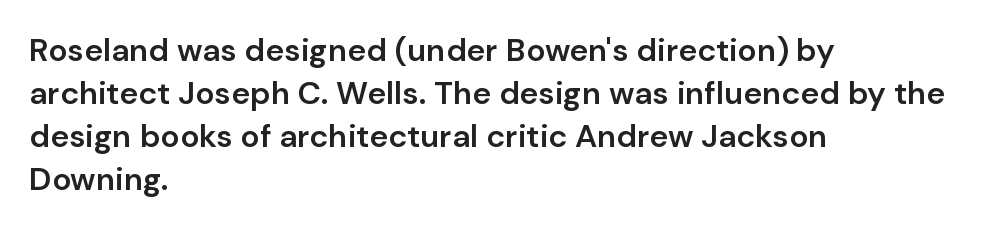
This sample uses an upright cut, with every glyph sitting square on the baseline. The face used here is proportionally spaced, like ordinary book or web type. These lines sit exactly where default settings would place them. Note: no serifs on the glyphs.
